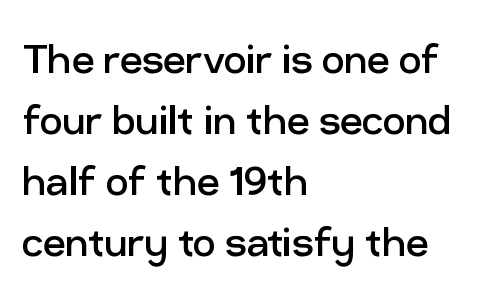
Every character sits straight up, as roman type does. Clear beneath every line of the passage. Examine the stroke ends and you'll find no serifs. Students, note that the glyphs here touch the page at normal intervals. The rendering uses natural spacing where letterforms have individual widths. Letters have the restrained weight of plain body copy at most.
